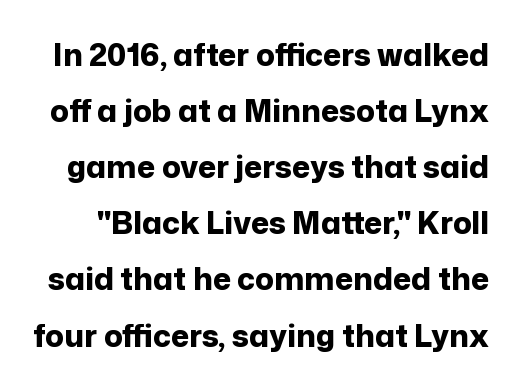
The image shows 31 px bold sans-serif type, upright; set line spacing 1.81x, normal letter spacing, not underlined; low stroke contrast and a medium x-height.
